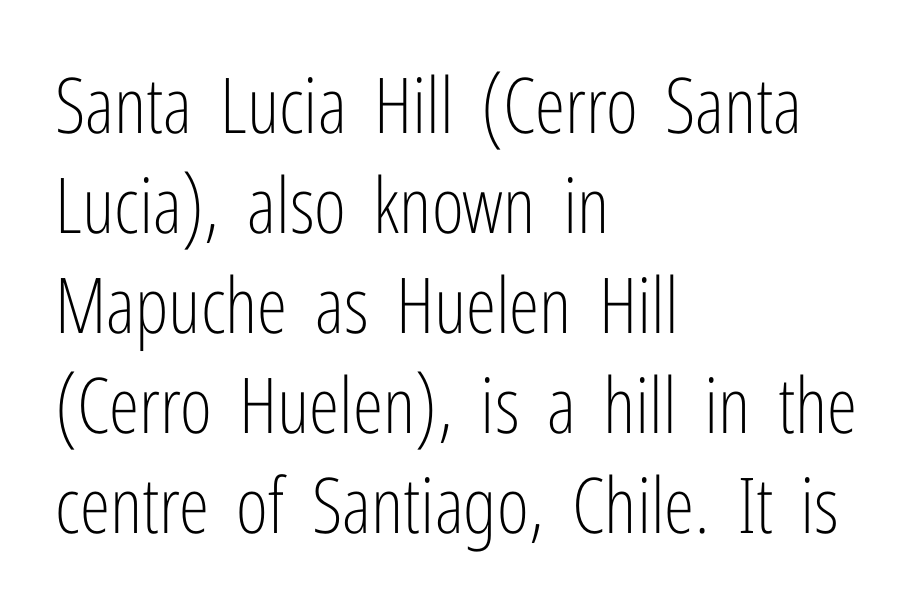
The image shows 77 px light, condensed sans-serif type, upright; set left-aligned, normal line spacing (1.3x), normal letter spacing, not underlined; low stroke contrast and a medium x-height.
